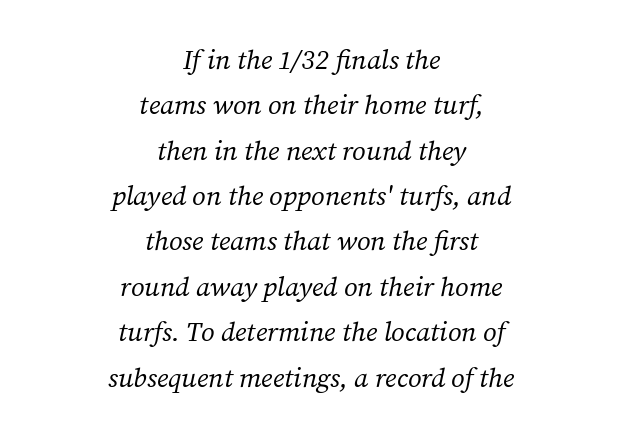
Is this a heavy cut? Hardly; it is regular or lighter. The text block is weighted toward neither margin, spreading evenly from the middle. In terms of posture, this sample is oblique. The passage shown is not underscored anywhere. The horizontal fit of the characters is conventional and even.
